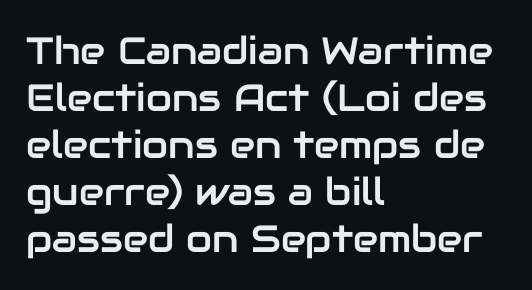
Q: Is the text italic (slanted)? A: No, it is upright.
Q: Is the typeface a serif or a sans-serif typeface? A: Sans-serif.
Q: Is the text underlined? A: No.
Q: How is the paragraph aligned? A: Left-aligned.
Q: Is the spacing between letters normal or unusually wide? A: Normal.
Q: Width (condensed, normal, or wide)? A: Normal.
Q: Stroke contrast? A: Low.
Q: x-height? A: Medium.
Q: Monospaced? A: No.
